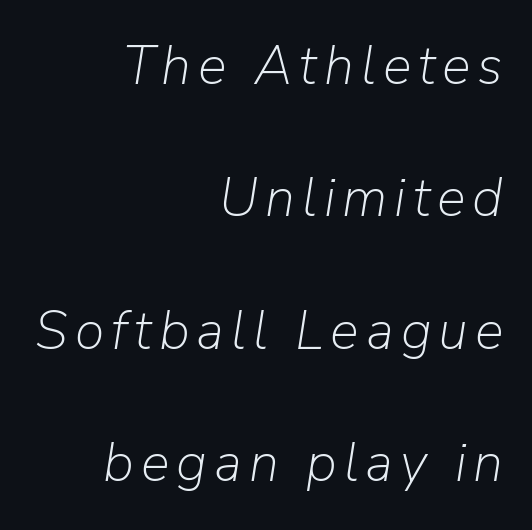
Q: Is the text bold? A: No.
Q: Is the text italic (slanted)? A: Yes, it leans right by about 9 degrees.
Q: Is the text underlined? A: No.
Q: How is the paragraph aligned? A: Right-aligned.
Q: Is the spacing between lines tight, normal or loose? A: Loose.
Q: Width (condensed, normal, or wide)? A: Normal.
Q: Stroke contrast? A: Low.
Q: x-height? A: Medium.
Q: Monospaced? A: No.
